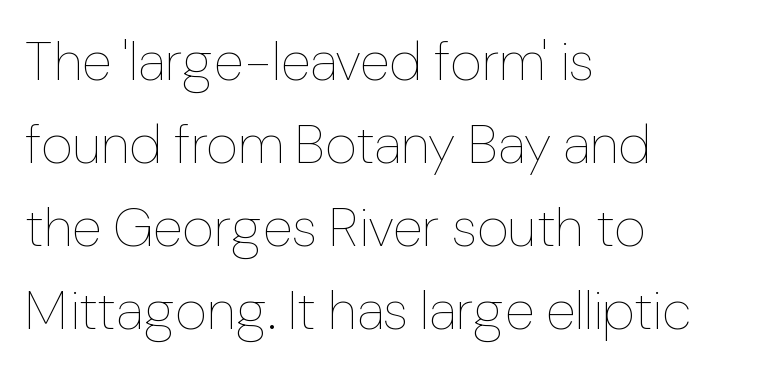
{"italic": "no", "bold": "no", "weight": "thin", "width": "normal", "stroke_contrast": "low", "x_height": "medium", "monospaced": "no", "underline": "no", "align": "left", "line_spacing": "normal", "line_spacing_ratio": 1.51, "letter_spacing": "normal", "letter_spacing_em": 0.0, "glyph_px": 55}
